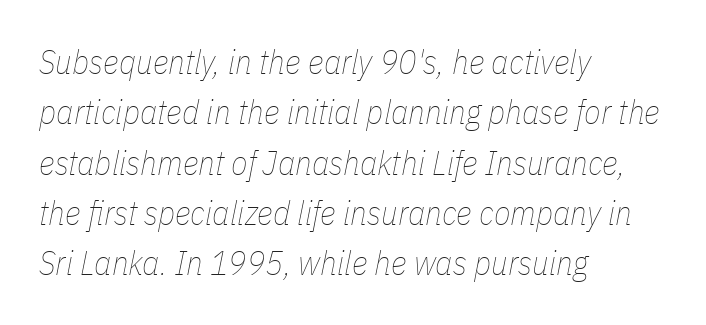
Each line starts at the same left margin while the right side varies. The string is rendered with underlining switched off. The axis of the letterforms is tilted away from vertical. Each word holds together tightly as a unit, with standard inter-letter gaps. The passage shown stacks its lines at a standard gap.
